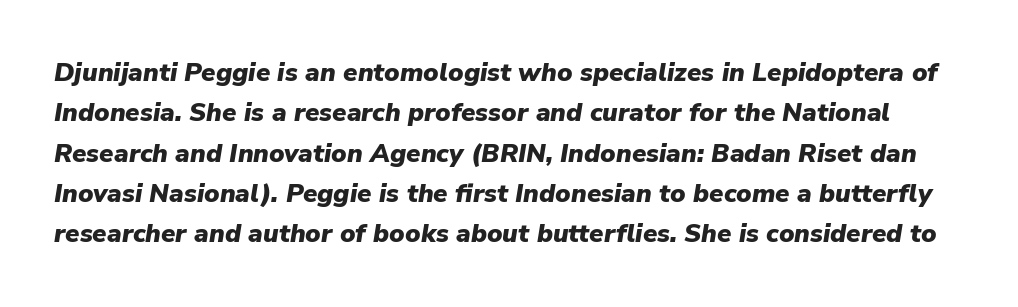
Q: Is the text bold? A: Yes.
Q: Is the text italic (slanted)? A: Yes, it leans right by about 9 degrees.
Q: Is the text underlined? A: No.
Q: Is the spacing between letters normal or unusually wide? A: Normal.
Q: Is the spacing between lines tight, normal or loose? A: Normal.
